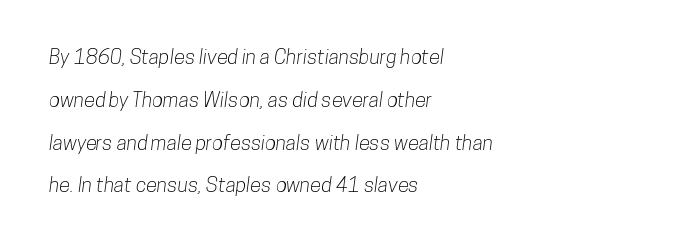
{"underline": "no", "align": "left", "line_spacing": "loose", "line_spacing_ratio": 2.14, "letter_spacing": "normal", "letter_spacing_em": 0.0, "glyph_px": 20}
